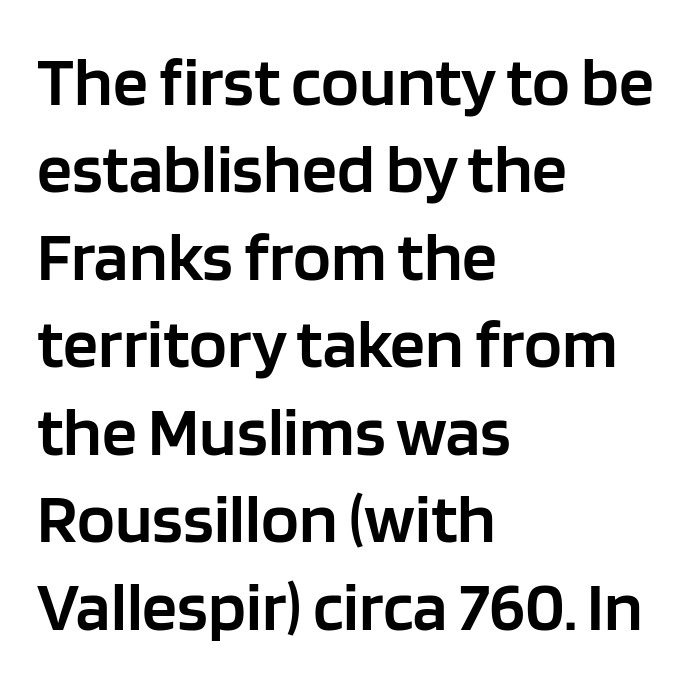
{"serif": "no", "italic": "no", "bold": "semi", "weight": "semibold", "width": "normal", "stroke_contrast": "low", "x_height": "large", "monospaced": "no", "underline": "no", "align": "left", "line_spacing": "normal", "line_spacing_ratio": 1.25, "letter_spacing": "normal", "letter_spacing_em": 0.0, "glyph_px": 70}
